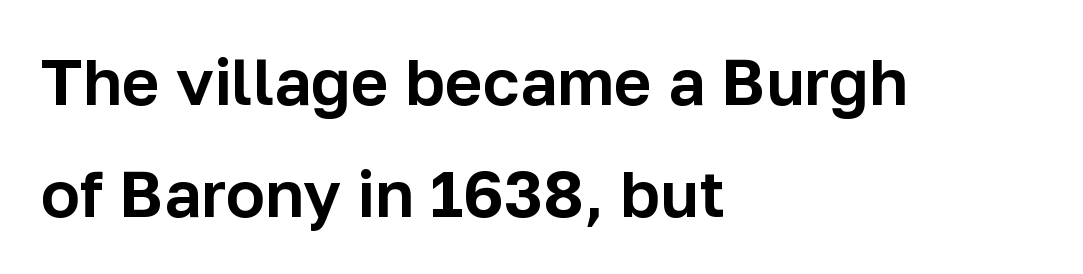
Q: Is the text italic (slanted)? A: No, it is upright.
Q: Is the typeface a serif or a sans-serif typeface? A: Sans-serif.
Q: Is the text underlined? A: No.
Q: How is the paragraph aligned? A: Left-aligned.
Q: Is the spacing between letters normal or unusually wide? A: Normal.
Q: Width (condensed, normal, or wide)? A: Normal.
Q: Stroke contrast? A: Low.
Q: x-height? A: Medium.
Q: Monospaced? A: No.
